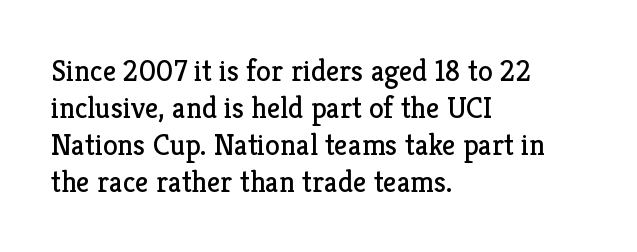
{"serif": "yes", "italic": "no", "bold": "no", "weight": "regular", "width": "normal", "stroke_contrast": "low", "x_height": "medium", "monospaced": "no", "underline": "no", "align": "left", "line_spacing_ratio": 1.23, "letter_spacing": "normal", "letter_spacing_em": 0.0, "glyph_px": 30}
